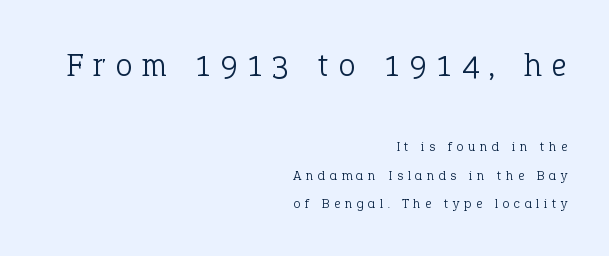
Q: Is the text bold? A: No.
Q: Is the text italic (slanted)? A: No, it is upright.
Q: Is the typeface a serif or a sans-serif typeface? A: Serif.
Q: Is the text underlined? A: No.
Q: How is the paragraph aligned? A: Right-aligned.
Q: Is the spacing between letters normal or unusually wide? A: Unusually wide.
Q: Is the spacing between lines tight, normal or loose? A: Loose.
Q: Which block of text is set in a larger size, the first (top) or the second (bottom)? A: The first (top) one.
Q: Width (condensed, normal, or wide)? A: Normal.
Q: Stroke contrast? A: Low.
Q: x-height? A: Medium.
Q: Monospaced? A: No.
